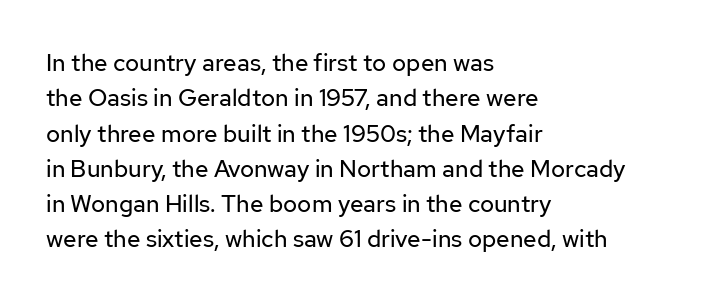
Q: Is the text bold? A: No.
Q: Is the text italic (slanted)? A: No, it is upright.
Q: Is the text underlined? A: No.
Q: How is the paragraph aligned? A: Left-aligned.
Q: Is the spacing between letters normal or unusually wide? A: Normal.
Q: Is the spacing between lines tight, normal or loose? A: Normal.
